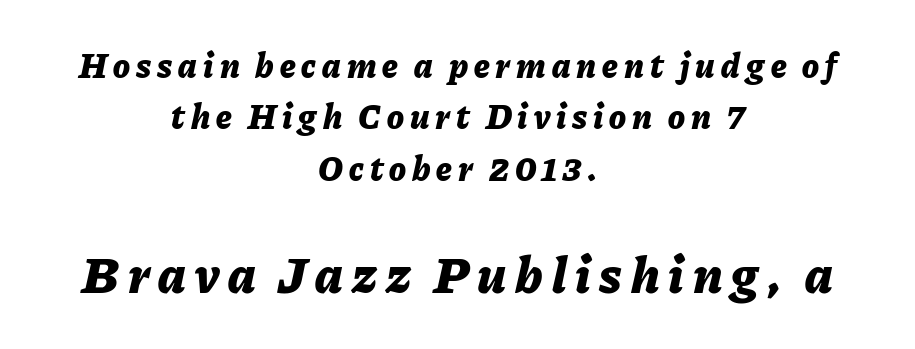
Q: Is the text bold? A: Yes.
Q: Is the text italic (slanted)? A: Yes, it leans right by about 11 degrees.
Q: Is the text underlined? A: No.
Q: How is the paragraph aligned? A: Centered.
Q: Is the spacing between lines tight, normal or loose? A: Normal.
Q: Which block of text is set in a larger size, the first (top) or the second (bottom)? A: The second (bottom) one.
Q: Width (condensed, normal, or wide)? A: Normal.
Q: Stroke contrast? A: Low.
Q: x-height? A: Medium.
Q: Monospaced? A: No.
